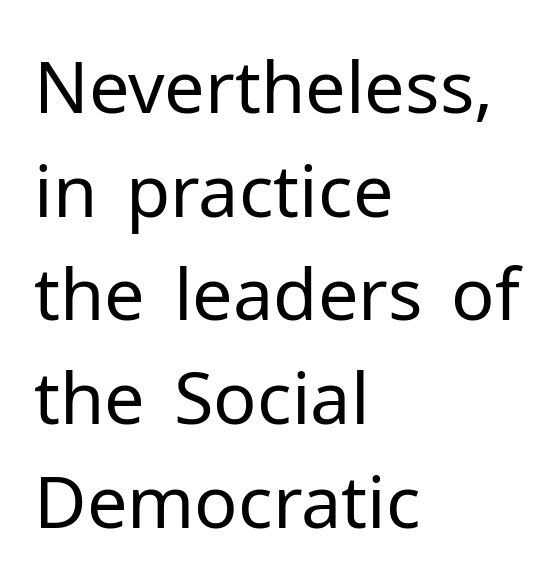
The image shows 72 px regular-weight sans-serif type, upright; set left-aligned, normal line spacing (1.44x), normal letter spacing, not underlined; low stroke contrast and a medium x-height.
